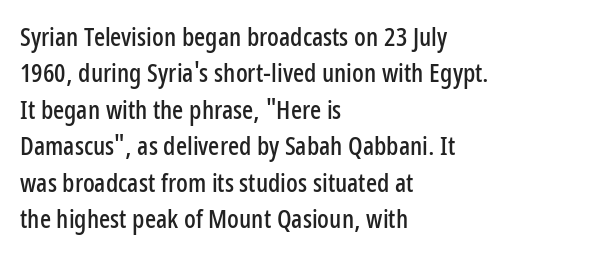
Each line starts at the same left margin while the right side varies. There is no visible air inserted between adjacent glyphs. Baseline-to-baseline distance is the conventional proportion of letter height. No italicization has been applied; the sample stays upright.
